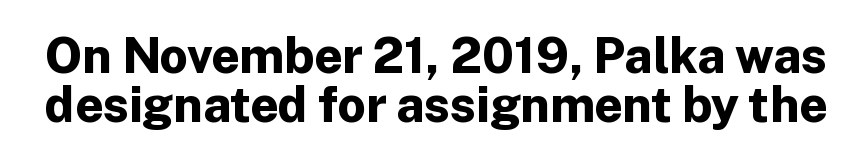
The image shows 49 px bold sans-serif type, upright; set tight line spacing (0.99x), normal letter spacing, not underlined; low stroke contrast and a medium x-height.
